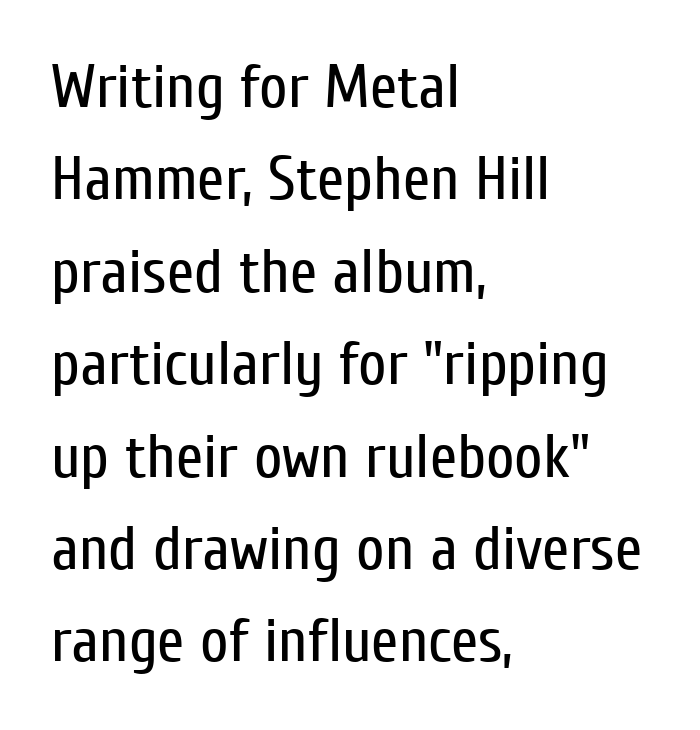
The image shows 62 px regular-weight, condensed sans-serif type, upright; set left-aligned, normal line spacing (1.49x), normal letter spacing, not underlined; low stroke contrast and a medium x-height.
